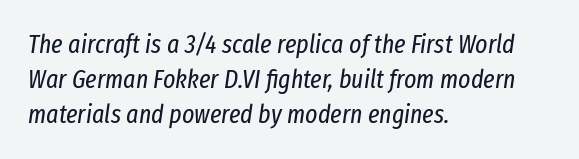
Q: Is the text bold? A: No.
Q: Is the text italic (slanted)? A: Yes, it leans right by about 8 degrees.
Q: Is the text underlined? A: No.
Q: How is the paragraph aligned? A: Left-aligned.
Q: Is the spacing between letters normal or unusually wide? A: Normal.
Q: Is the spacing between lines tight, normal or loose? A: Normal.
